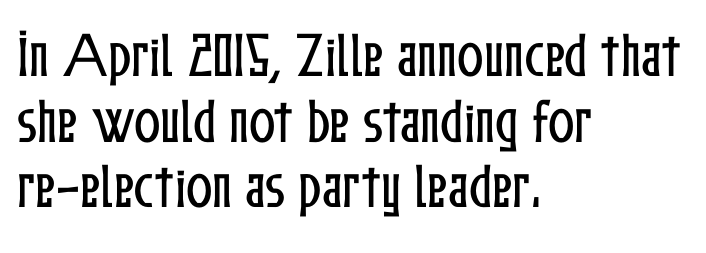
{"italic": "no", "width": "condensed", "stroke_contrast": "low", "x_height": "medium", "monospaced": "no", "underline": "no", "align": "left", "line_spacing": "normal", "line_spacing_ratio": 1.34, "letter_spacing": "normal", "letter_spacing_em": 0.0, "glyph_px": 49}
